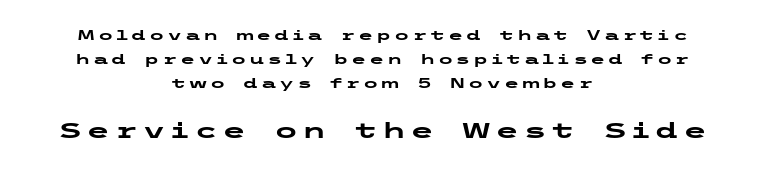
Q: Is the text bold? A: Yes.
Q: Is the text italic (slanted)? A: No, it is upright.
Q: Is the text underlined? A: No.
Q: How is the paragraph aligned? A: Centered.
Q: Which block of text is set in a larger size, the first (top) or the second (bottom)? A: The second (bottom) one.
